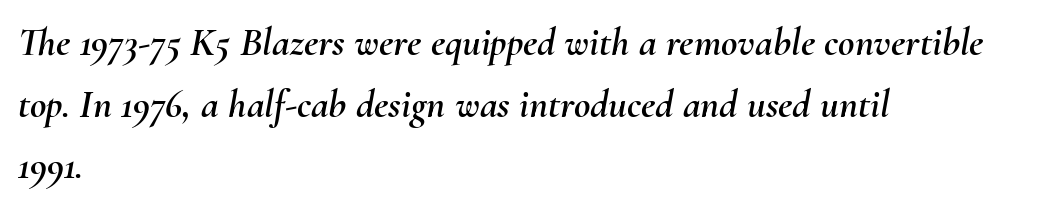
Q: Is the text italic (slanted)? A: Yes, it leans right by about 10 degrees.
Q: Is the text underlined? A: No.
Q: How is the paragraph aligned? A: Left-aligned.
Q: Is the spacing between letters normal or unusually wide? A: Normal.
Q: Is the spacing between lines tight, normal or loose? A: Normal.
Q: Width (condensed, normal, or wide)? A: Normal.
Q: Stroke contrast? A: Medium.
Q: x-height? A: Small.
Q: Monospaced? A: No.
